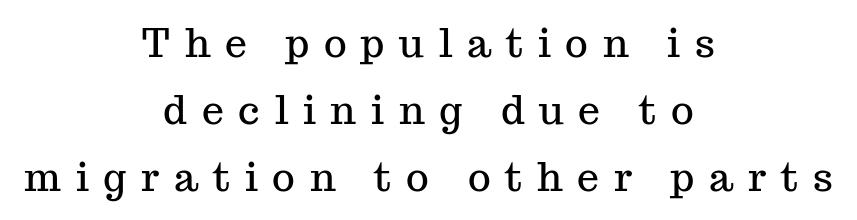
The image shows 39 px serif type, upright; set centered, line spacing 1.72x, unusually wide letter spacing (+0.38 em), not underlined; medium stroke contrast and a medium x-height.
